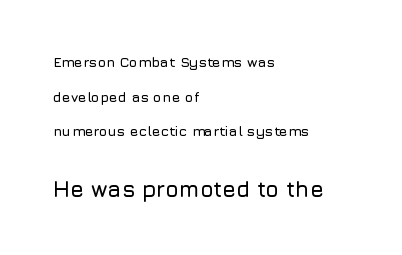
Reading down the block, your eye returns to a fixed left position each line. Airy leading. You get the small type first, then a jump to larger type. The type sits square on the baseline with zero lean. The letters sit at their default tracking, neither squeezed nor spread. Beneath every word, the page is bare.
